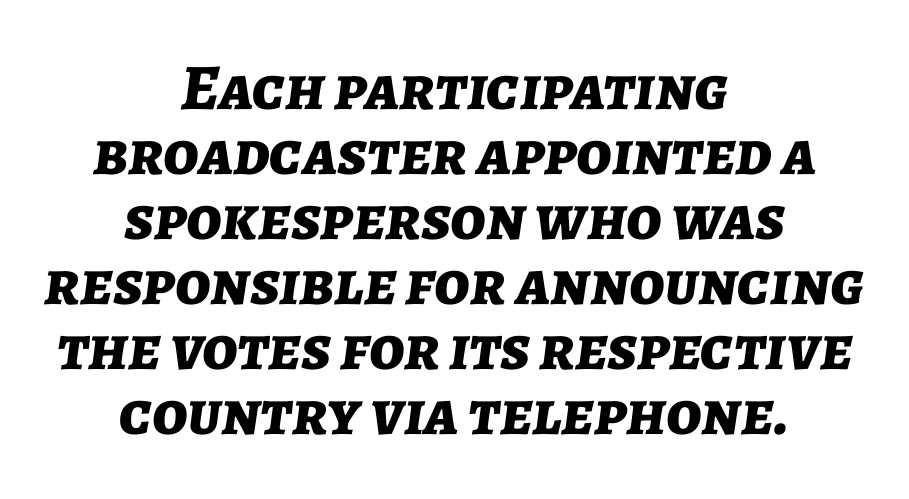
Q: Is the text bold? A: Yes.
Q: Is the text italic (slanted)? A: Yes, it leans right by about 7 degrees.
Q: Is the text underlined? A: No.
Q: How is the paragraph aligned? A: Centered.
Q: Is the spacing between letters normal or unusually wide? A: Normal.
Q: Is the spacing between lines tight, normal or loose? A: Tight.
Q: Width (condensed, normal, or wide)? A: Normal.
Q: Stroke contrast? A: Low.
Q: x-height? A: Medium.
Q: Monospaced? A: No.
